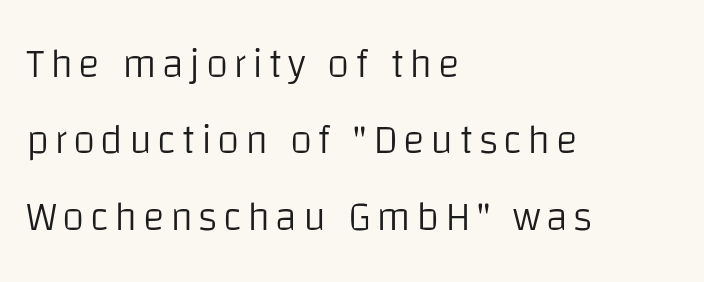
Q: Is the text bold? A: No.
Q: Is the text italic (slanted)? A: No, it is upright.
Q: Is the typeface a serif or a sans-serif typeface? A: Sans-serif.
Q: Is the text underlined? A: No.
Q: How is the paragraph aligned? A: Left-aligned.
Q: Width (condensed, normal, or wide)? A: Normal.
Q: Stroke contrast? A: Low.
Q: x-height? A: Large.
Q: Monospaced? A: No.
